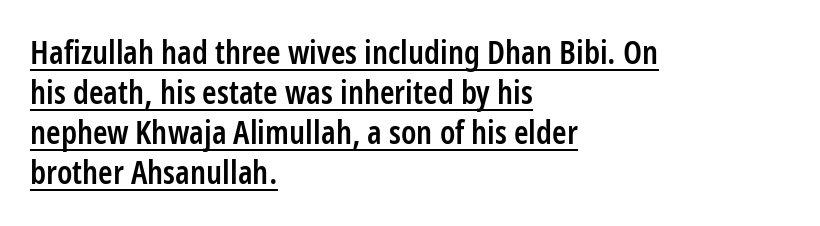
The image shows 33 px semibold, condensed sans-serif type, upright; set left-aligned, line spacing 1.21x, normal letter spacing, underlined; low stroke contrast and a medium x-height.
